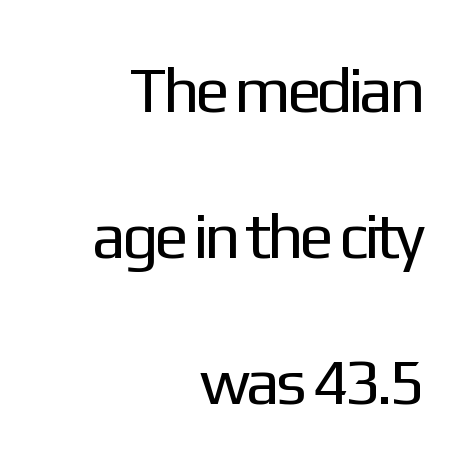
Q: Is the text bold? A: No.
Q: Is the text italic (slanted)? A: No, it is upright.
Q: Is the typeface a serif or a sans-serif typeface? A: Sans-serif.
Q: Is the text underlined? A: No.
Q: How is the paragraph aligned? A: Right-aligned.
Q: Is the spacing between letters normal or unusually wide? A: Normal.
Q: Is the spacing between lines tight, normal or loose? A: Loose.
Q: Width (condensed, normal, or wide)? A: Normal.
Q: Stroke contrast? A: Low.
Q: x-height? A: Medium.
Q: Monospaced? A: No.
